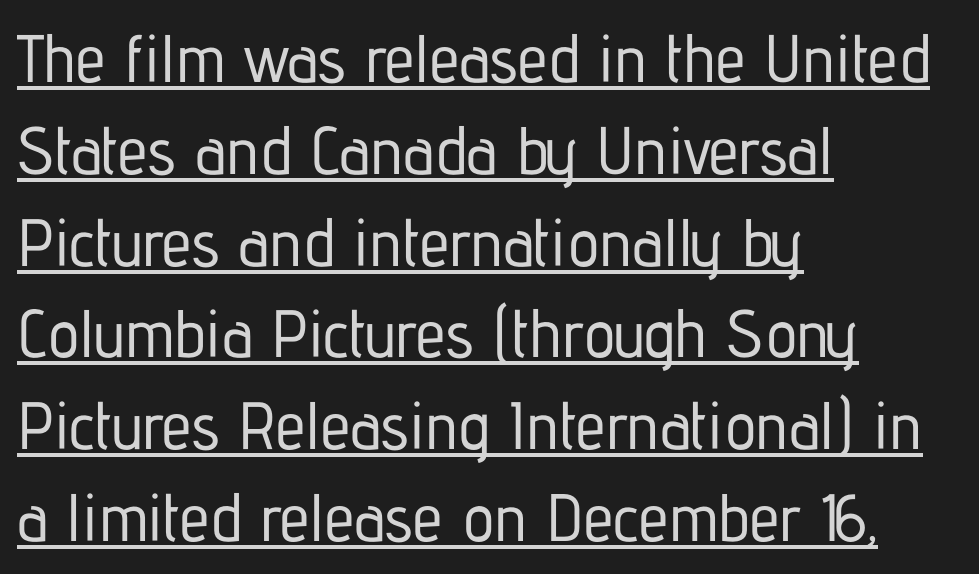
The image shows 67 px condensed sans-serif type, upright; set left-aligned, normal line spacing (1.37x), normal letter spacing, underlined; low stroke contrast and a medium x-height.
